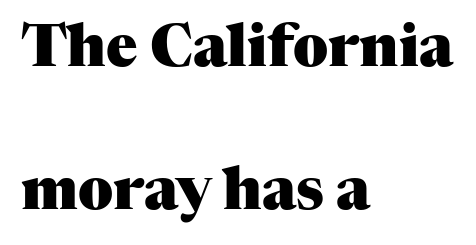
Q: Is the text bold? A: Yes.
Q: Is the text italic (slanted)? A: No, it is upright.
Q: Is the typeface a serif or a sans-serif typeface? A: Serif.
Q: Is the text underlined? A: No.
Q: How is the paragraph aligned? A: Left-aligned.
Q: Is the spacing between letters normal or unusually wide? A: Normal.
Q: Is the spacing between lines tight, normal or loose? A: Loose.
Q: Width (condensed, normal, or wide)? A: Normal.
Q: Stroke contrast? A: Medium.
Q: x-height? A: Medium.
Q: Monospaced? A: No.
